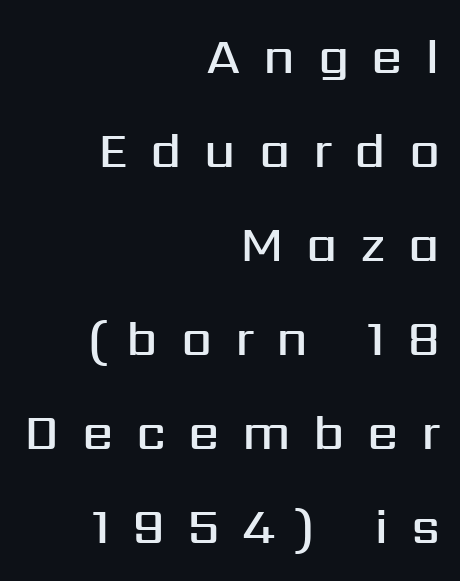
A semibold gives these letters moderate extra thickness, short of bold. No word sits above an underline. Observe the wide spacing: letters keep a clear distance from each other. The rendering anchors every line to the right-hand side. Posture: vertical.
